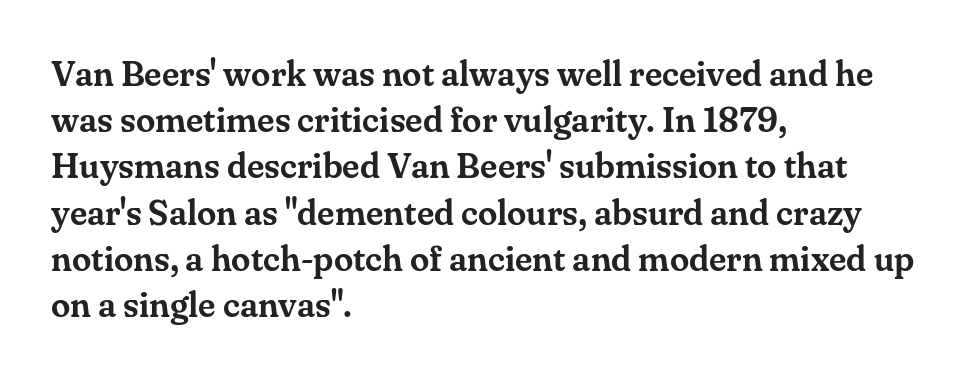
{"serif": "yes", "italic": "no", "width": "normal", "stroke_contrast": "medium", "x_height": "small", "monospaced": "no", "underline": "no", "align": "left", "line_spacing": "normal", "line_spacing_ratio": 1.32, "letter_spacing": "normal", "letter_spacing_em": 0.0, "glyph_px": 35}
